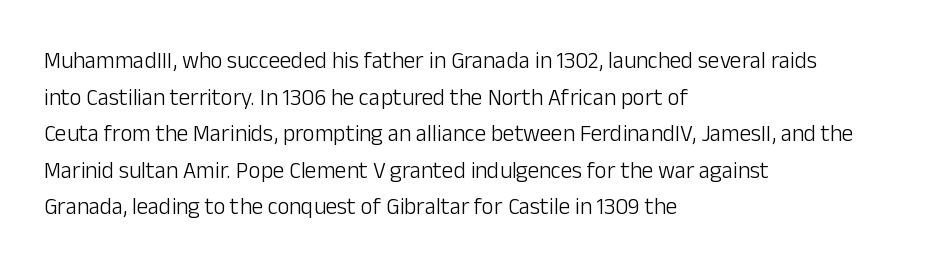
Notice how descenders clear the ascenders below comfortably — that's standard leading. Heft: none added — not bold. Posture: upright roman. The tracking reads as untouched default to a designer's eye. If you drew a ruler down the left edge, every line would touch it.
